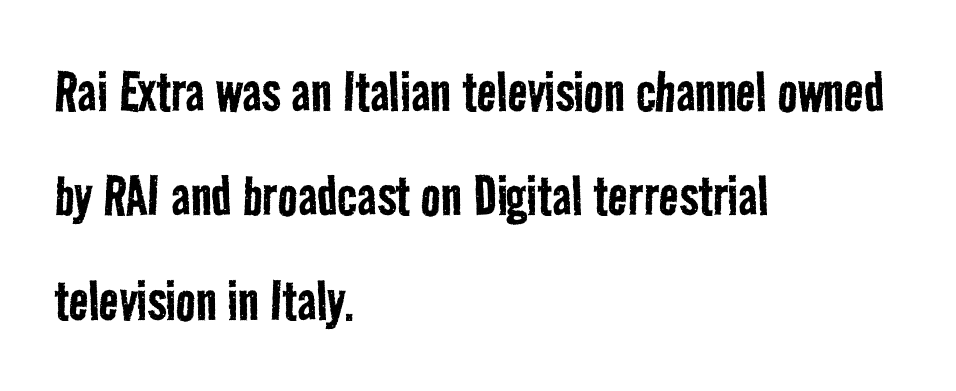
Q: Is the text bold? A: No.
Q: Is the typeface a serif or a sans-serif typeface? A: Sans-serif.
Q: Is the text underlined? A: No.
Q: How is the paragraph aligned? A: Left-aligned.
Q: Is the spacing between letters normal or unusually wide? A: Normal.
Q: Is the spacing between lines tight, normal or loose? A: Normal.
Q: Width (condensed, normal, or wide)? A: Condensed.
Q: Stroke contrast? A: Low.
Q: x-height? A: Medium.
Q: Monospaced? A: No.
